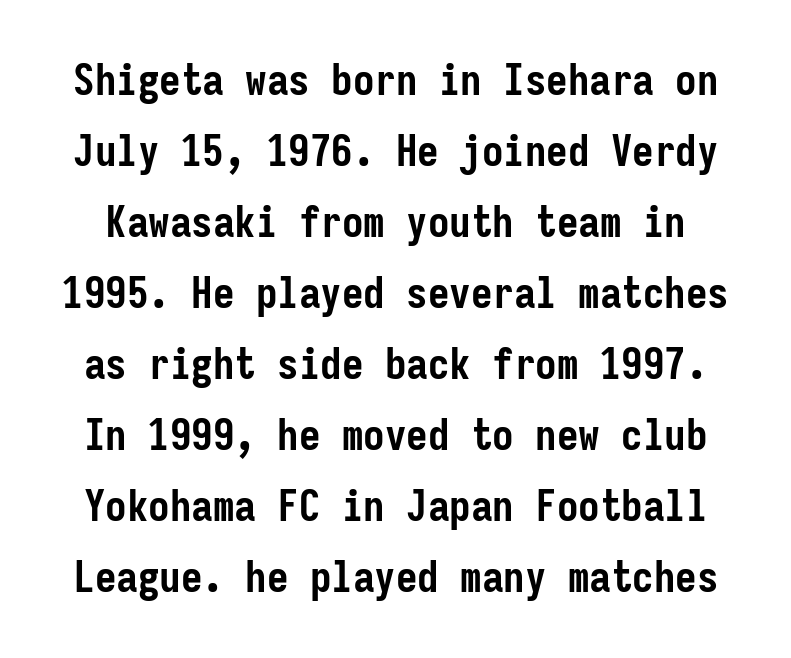
The letters stand straight up with perfectly vertical stems. A typesetter would call this leading conventional body-copy spacing. Nothing unusual about the tracking: characters are spaced as the font intends. The passage shown is not underscored anywhere. The glyphs in this specimen are sans serif.
